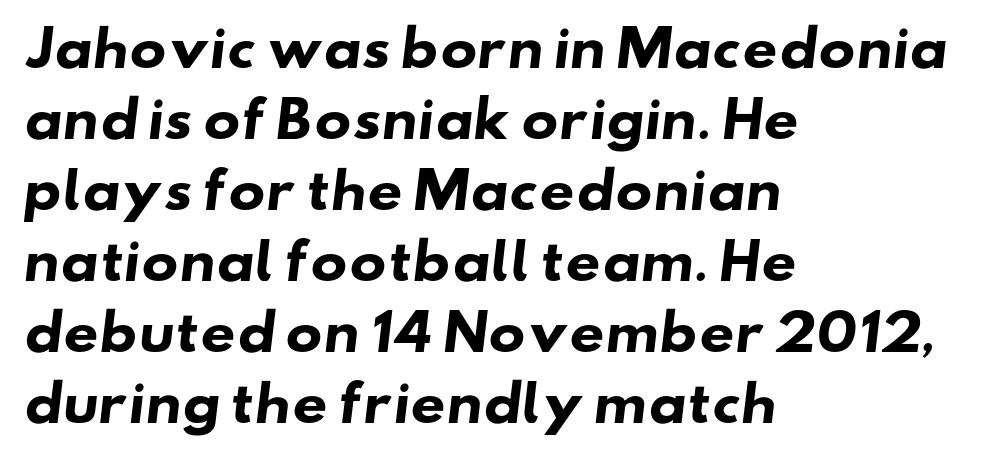
Q: Is the text bold? A: Yes.
Q: Is the typeface a serif or a sans-serif typeface? A: Sans-serif.
Q: Is the text underlined? A: No.
Q: How is the paragraph aligned? A: Left-aligned.
Q: Is the spacing between letters normal or unusually wide? A: Normal.
Q: Is the spacing between lines tight, normal or loose? A: Normal.
Q: Width (condensed, normal, or wide)? A: Wide.
Q: Stroke contrast? A: Low.
Q: x-height? A: Small.
Q: Monospaced? A: No.
